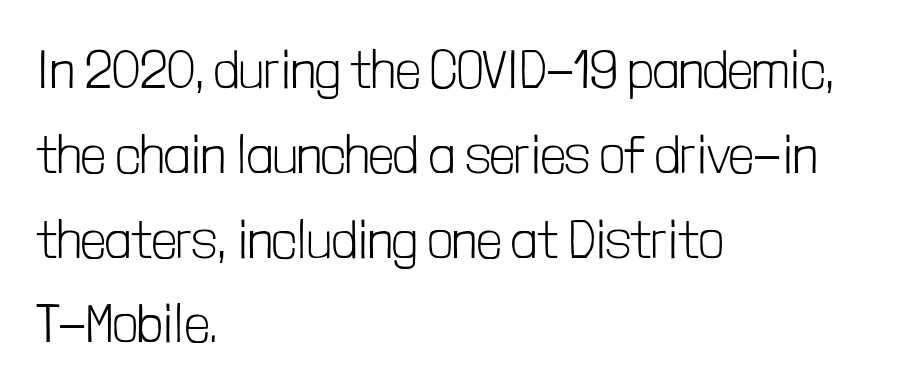
Posture: vertical. One glance says typical: line gaps are just what's usual. Line starts are locked; line ends wander. The passage shown is typeset with a sans-serif family. The face used here is proportionally spaced, like ordinary book or web type.
